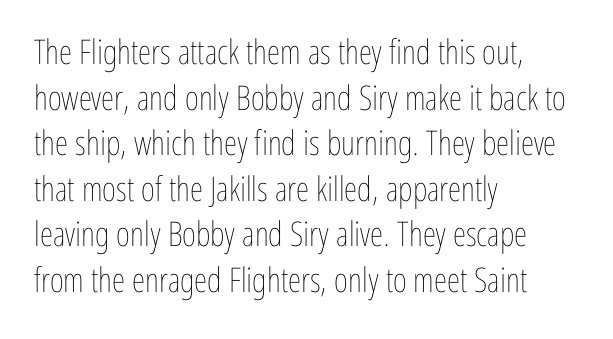
The horizontal fit of the characters is conventional and even. The lettering stays uniformly vertical, giving the passage a roman look. You could not count columns in this text — the font is proportionally spaced. The paragraph shown leans on its left margin. Check under the words: just untouched page.
